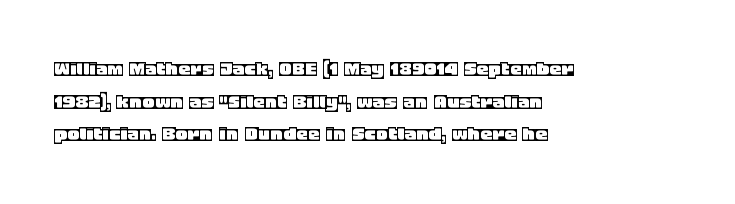
The image shows 24 px text type, upright; set left-aligned, normal line spacing (1.36x), normal letter spacing, not underlined.
